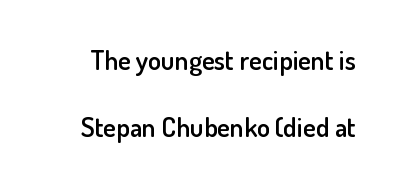
{"italic": "no", "bold": "semi", "underline": "no", "line_spacing": "loose", "line_spacing_ratio": 2.49, "letter_spacing": "normal", "letter_spacing_em": 0.0, "glyph_px": 27}
